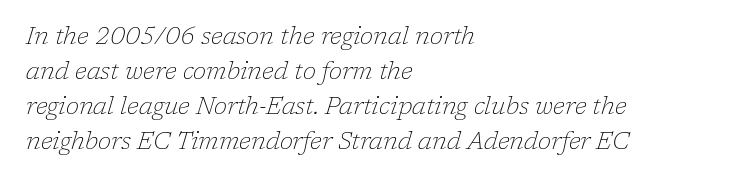
Q: Is the text bold? A: No.
Q: Is the text italic (slanted)? A: Yes, it leans right by about 17 degrees.
Q: Is the text underlined? A: No.
Q: How is the paragraph aligned? A: Left-aligned.
Q: Is the spacing between letters normal or unusually wide? A: Normal.
Q: Is the spacing between lines tight, normal or loose? A: Normal.
